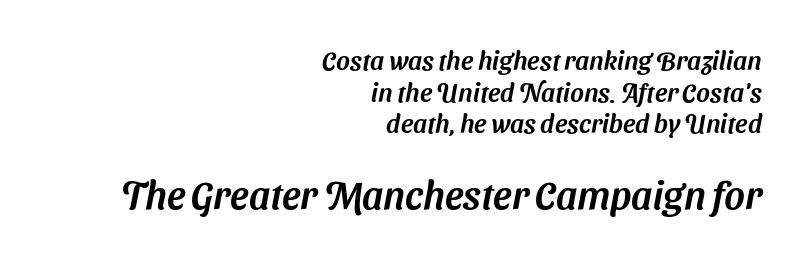
The image shows 39 px sans-serif type; set right-aligned, line spacing 1.22x, normal letter spacing, not underlined; the second (bottom) block is 1.5x larger; medium stroke contrast and a medium x-height.
